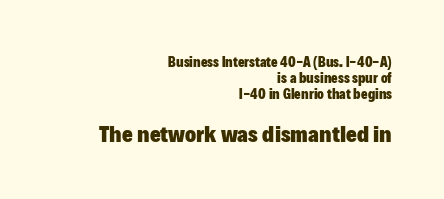
Weight check: bold — yes, fully. Words float on clear page, feet unadorned. Upright lettering throughout. These lines keep a tight, regular rhythm from letter to letter. Leftover space on each line is placed entirely before the opening word. What's the leading like? Squeezed, with rows nearly overlapping.
